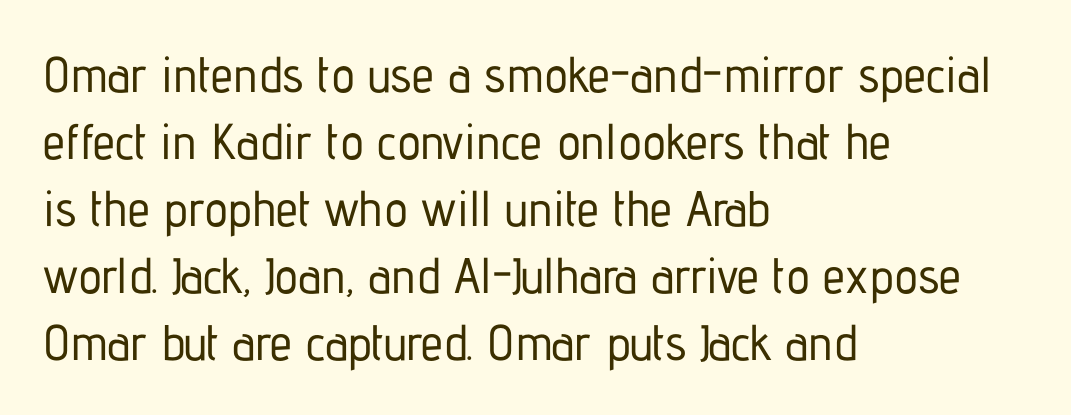
The image shows 50 px condensed sans-serif type, upright; set left-aligned, normal line spacing (1.34x), normal letter spacing, not underlined; low stroke contrast and a medium x-height.
